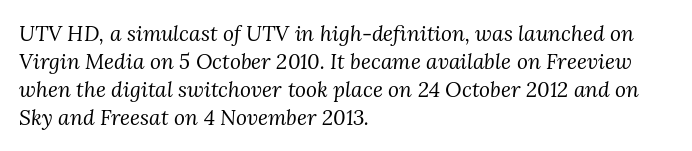
The lettering tilts uniformly, giving the passage an italic look. Quick note: underline off. The typeface has the unassuming heft of standard copy or less. A typesetter would call this zero additional tracking.
